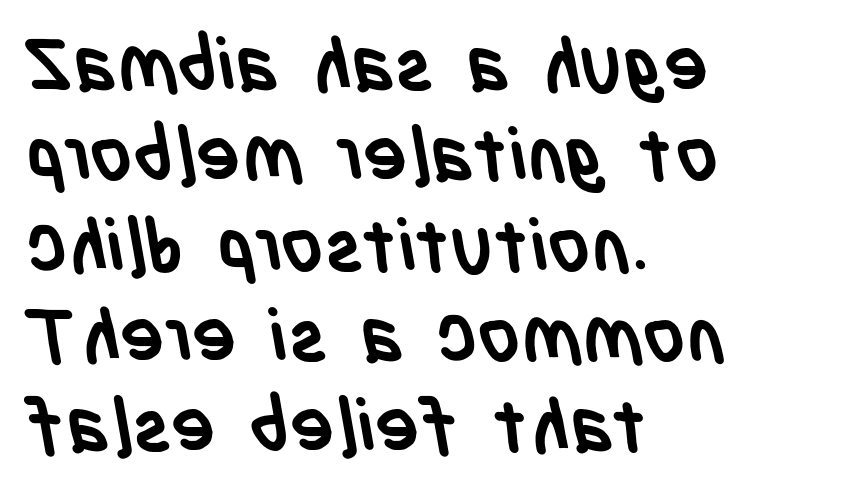
Q: Is the text bold? A: Yes.
Q: Is the typeface a serif or a sans-serif typeface? A: Sans-serif.
Q: Is the text underlined? A: No.
Q: How is the paragraph aligned? A: Left-aligned.
Q: Is the spacing between letters normal or unusually wide? A: Normal.
Q: Width (condensed, normal, or wide)? A: Condensed.
Q: Stroke contrast? A: Low.
Q: x-height? A: Large.
Q: Monospaced? A: No.
